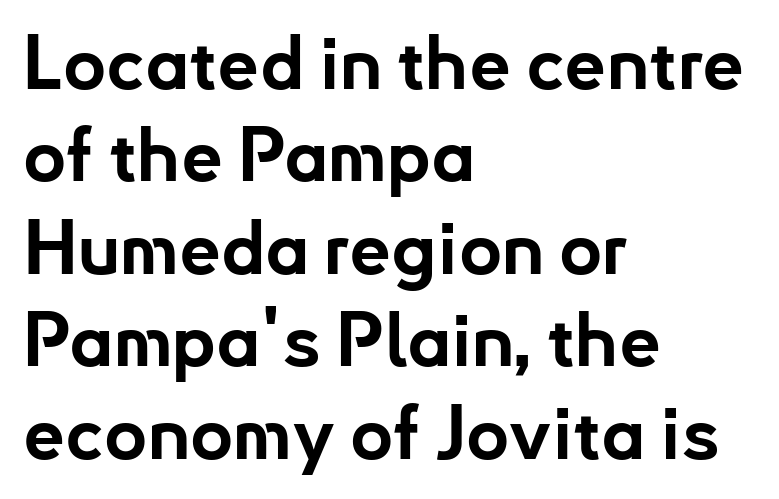
Q: Is the text bold? A: Yes.
Q: Is the text italic (slanted)? A: No, it is upright.
Q: Is the typeface a serif or a sans-serif typeface? A: Sans-serif.
Q: Is the text underlined? A: No.
Q: How is the paragraph aligned? A: Left-aligned.
Q: Is the spacing between letters normal or unusually wide? A: Normal.
Q: Is the spacing between lines tight, normal or loose? A: Normal.
Q: Width (condensed, normal, or wide)? A: Normal.
Q: Stroke contrast? A: Low.
Q: x-height? A: Small.
Q: Monospaced? A: No.
